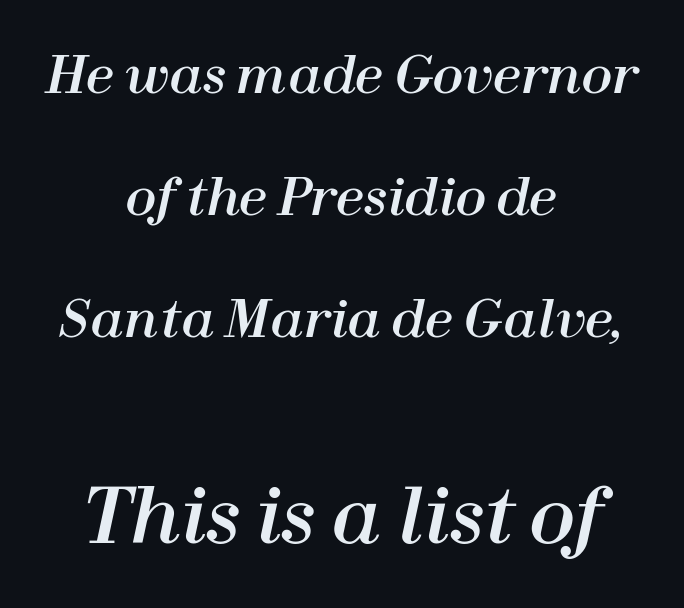
The image shows 76 px text type, italic (leaning right); set centered, loose line spacing (2.39x), normal letter spacing, not underlined; the second (bottom) block is 1.49x larger; high stroke contrast and a medium x-height.
